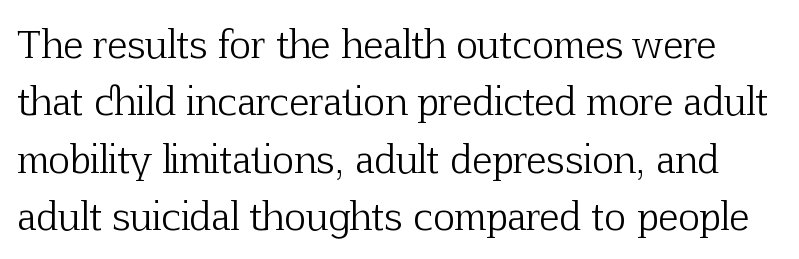
Anything drawn beneath the words? Only blank space. Students, note that the glyphs here touch the page at normal intervals. Students, observe: this is what conventionally led text looks like. This is not heavy type; no bold has been used. Do the letters lean? They stand straight.
